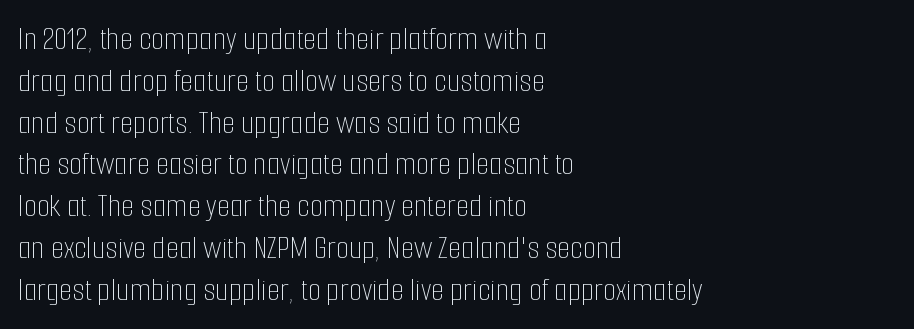
Q: Is the text bold? A: No.
Q: Is the text italic (slanted)? A: No, it is upright.
Q: Is the text underlined? A: No.
Q: How is the paragraph aligned? A: Left-aligned.
Q: Is the spacing between letters normal or unusually wide? A: Normal.
Q: Width (condensed, normal, or wide)? A: Condensed.
Q: Stroke contrast? A: Low.
Q: x-height? A: Medium.
Q: Monospaced? A: No.
